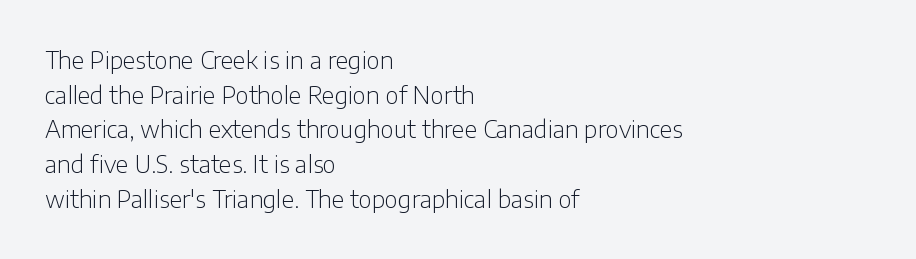
{"italic": "no", "bold": "no", "underline": "no", "align": "left", "line_spacing": "normal", "line_spacing_ratio": 1.51, "letter_spacing": "normal", "letter_spacing_em": 0.0, "glyph_px": 23}
